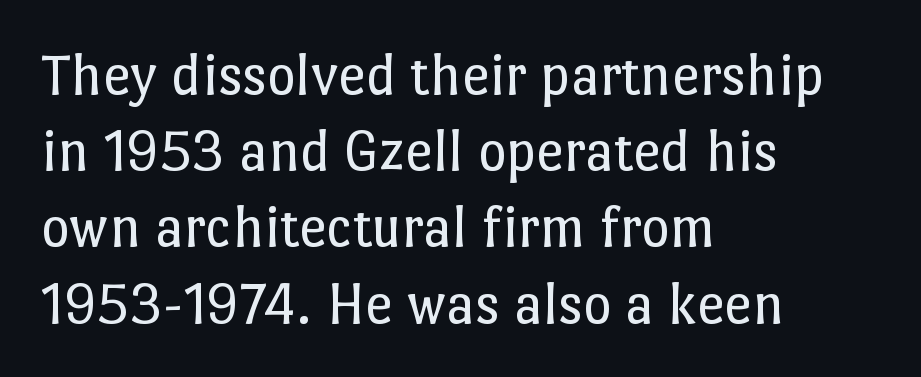
Baseline-to-baseline distance is the conventional proportion of letter height. Posture: straight, roman, zero tilt. Nobody drew a line under any word here. The lines are quadded left.
